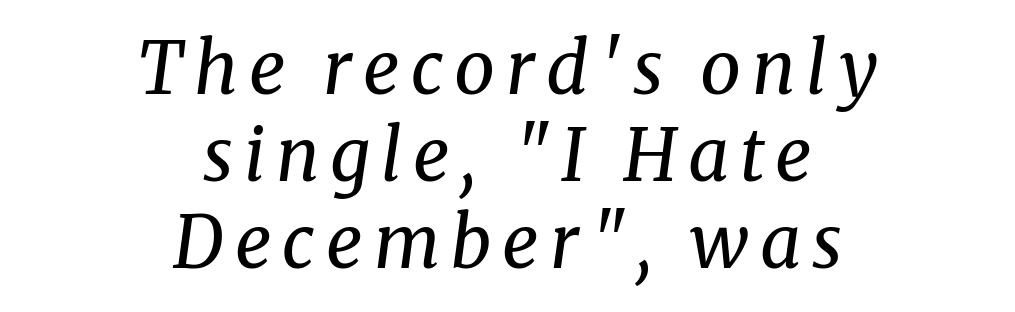
The image shows 72 px regular-weight serif type, italic (leaning right); set centered, line spacing 1.21x, not underlined; medium stroke contrast and a medium x-height.
